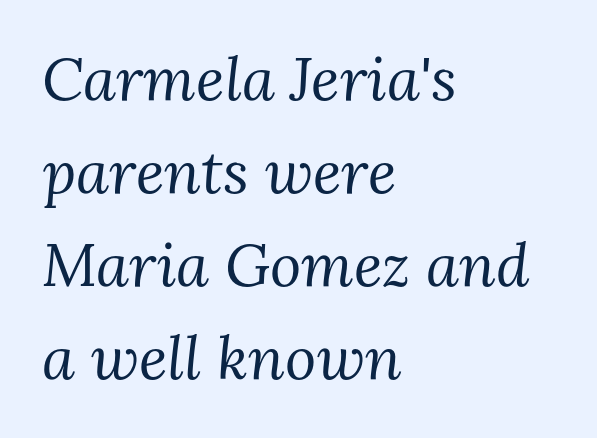
Q: Is the text bold? A: No.
Q: Is the text italic (slanted)? A: Yes, it leans right by about 3 degrees.
Q: Is the typeface a serif or a sans-serif typeface? A: Serif.
Q: Is the text underlined? A: No.
Q: How is the paragraph aligned? A: Left-aligned.
Q: Is the spacing between letters normal or unusually wide? A: Normal.
Q: Is the spacing between lines tight, normal or loose? A: Normal.
Q: Width (condensed, normal, or wide)? A: Normal.
Q: Stroke contrast? A: Medium.
Q: x-height? A: Medium.
Q: Monospaced? A: No.
